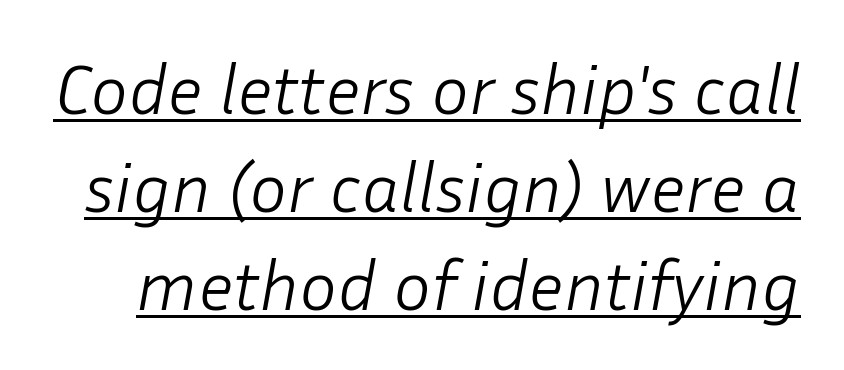
{"italic": "yes", "lean": "right", "slant_degrees": 10, "bold": "no", "weight": "light", "width": "normal", "stroke_contrast": "low", "x_height": "medium", "monospaced": "no", "underline": "yes", "line_spacing": "normal", "line_spacing_ratio": 1.38, "letter_spacing": "normal", "letter_spacing_em": 0.0, "glyph_px": 71}
